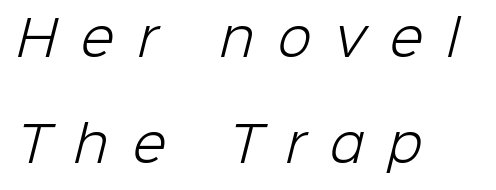
{"serif": "no", "bold": "no", "weight": "light", "width": "normal", "stroke_contrast": "low", "x_height": "medium", "monospaced": "no", "underline": "no", "align": "left", "line_spacing": "loose", "line_spacing_ratio": 2.16, "letter_spacing": "wide", "letter_spacing_em": 0.49, "glyph_px": 49}
